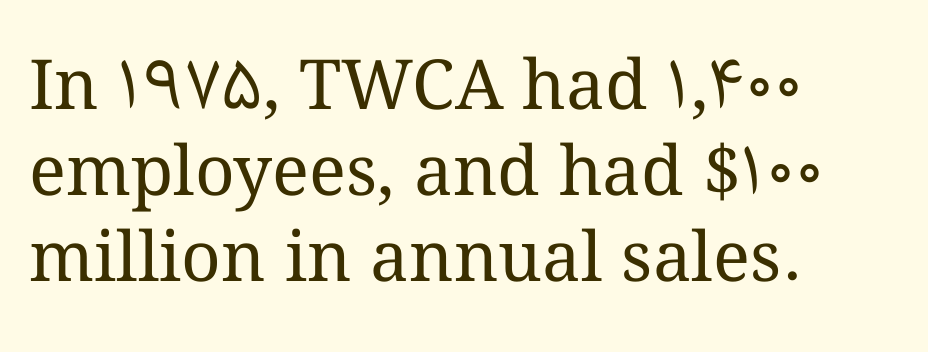
{"italic": "no", "bold": "no", "weight": "regular", "width": "normal", "stroke_contrast": "medium", "x_height": "medium", "monospaced": "no", "underline": "no", "align": "left", "line_spacing": "normal", "line_spacing_ratio": 1.25, "letter_spacing": "normal", "letter_spacing_em": 0.0, "glyph_px": 69}
